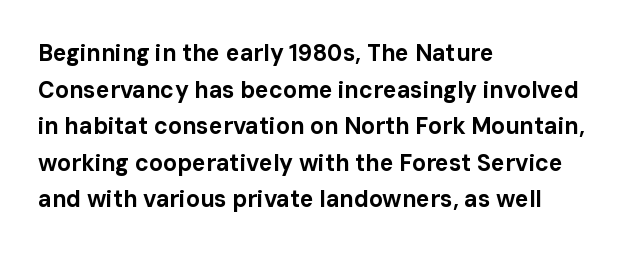
{"italic": "no", "bold": "yes", "underline": "no", "align": "left", "line_spacing": "normal", "line_spacing_ratio": 1.59, "letter_spacing": "normal", "letter_spacing_em": 0.0, "glyph_px": 23}
